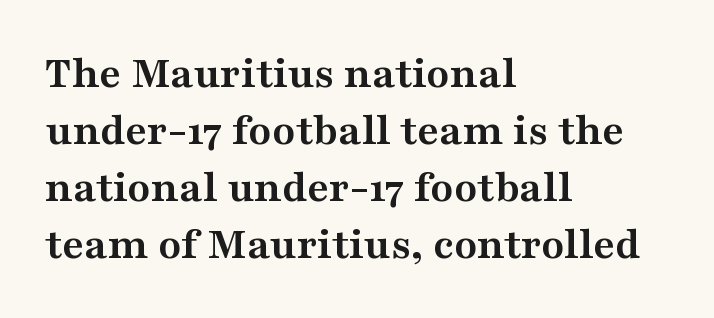
{"serif": "yes", "italic": "no", "bold": "yes", "weight": "semibold", "width": "wide", "stroke_contrast": "medium", "x_height": "medium", "monospaced": "no", "underline": "no", "align": "left", "line_spacing_ratio": 1.21, "letter_spacing": "normal", "letter_spacing_em": 0.0, "glyph_px": 47}
